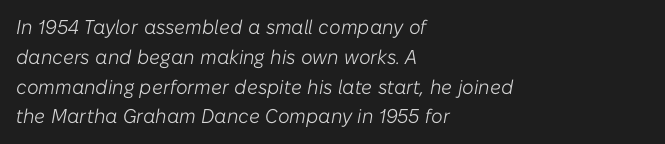
Q: Is the text bold? A: No.
Q: Is the text italic (slanted)? A: Yes, it leans right by about 10 degrees.
Q: Is the text underlined? A: No.
Q: How is the paragraph aligned? A: Left-aligned.
Q: Is the spacing between letters normal or unusually wide? A: Normal.
Q: Is the spacing between lines tight, normal or loose? A: Normal.
